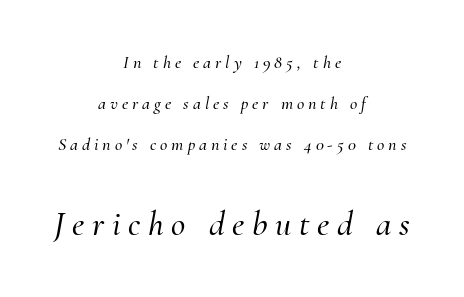
{"serif": "yes", "italic": "yes", "lean": "right", "slant_degrees": 10, "width": "normal", "stroke_contrast": "medium", "x_height": "small", "monospaced": "no", "underline": "no", "align": "center", "line_spacing": "loose", "line_spacing_ratio": 2.27, "letter_spacing": "wide", "letter_spacing_em": 0.22, "larger_block": "second", "size_ratio": 1.94, "glyph_px": 35}
